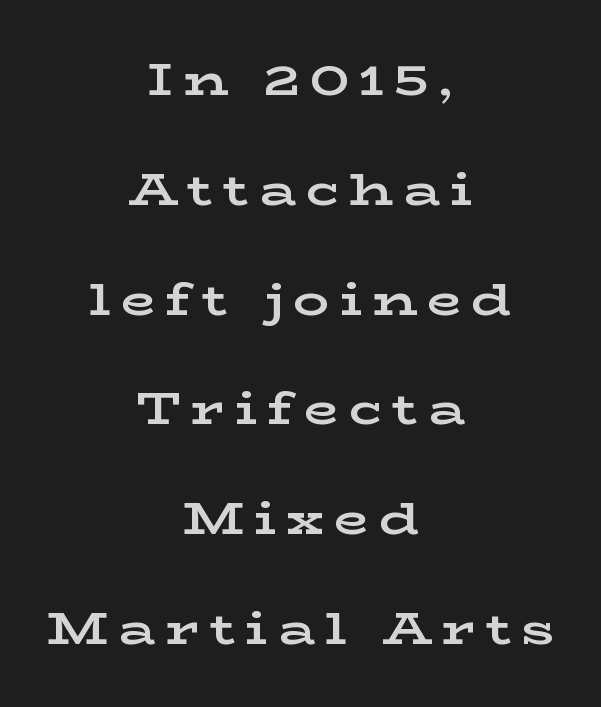
The strip under each line holds only bare page. Honestly, the rows look like they've been pulled way apart. Here the glyphs are tracked loosely, breaking word shapes into spaced letters. The specimen reads as upright at a glance. How heavy is the stroke? Heavy — this is a bold.
